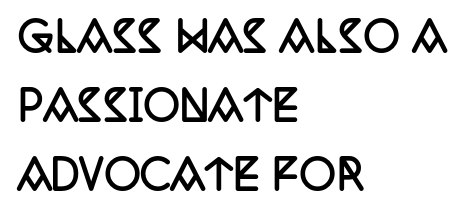
The image shows 40 px semibold, condensed serif type, upright; set left-aligned, line spacing 1.72x, normal letter spacing, not underlined; low stroke contrast and a large x-height.
